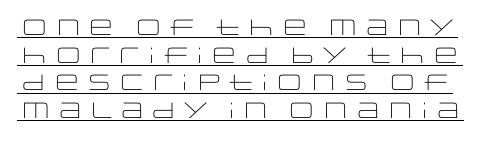
{"italic": "no", "bold": "no", "underline": "yes", "line_spacing": "normal", "line_spacing_ratio": 1.26, "letter_spacing": "normal", "letter_spacing_em": 0.0, "glyph_px": 22}
